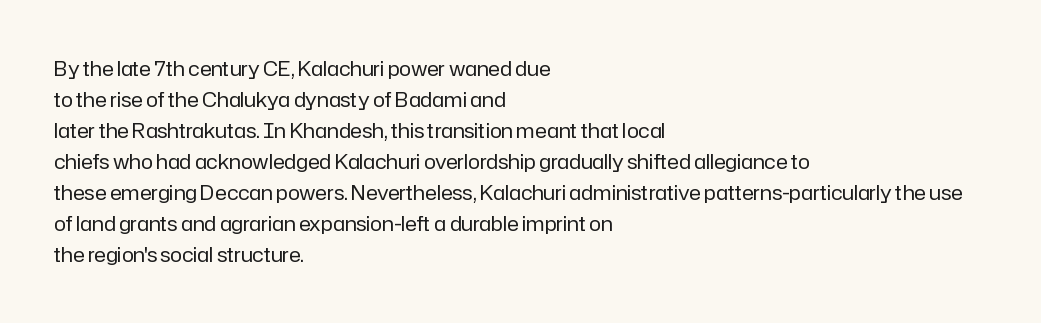
{"italic": "no", "bold": "no", "underline": "no", "align": "left", "line_spacing": "normal", "line_spacing_ratio": 1.55, "letter_spacing": "normal", "letter_spacing_em": 0.0, "glyph_px": 20}
